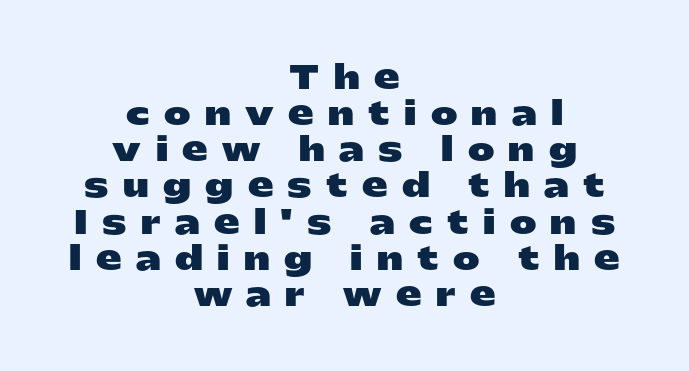
The image shows 32 px heavy, wide sans-serif type, upright; set centered, tight line spacing (1.13x), unusually wide letter spacing (+0.45 em), not underlined; low stroke contrast and a medium x-height.
